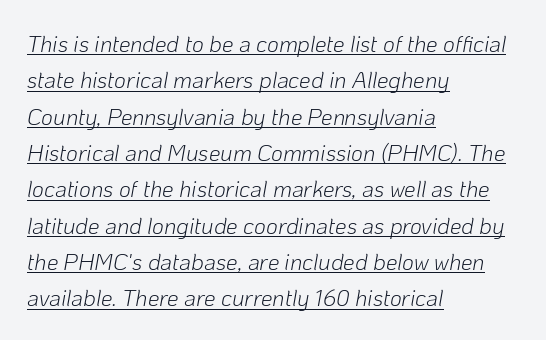
The image shows 23 px text type, italic (leaning right); set left-aligned, normal line spacing (1.58x), normal letter spacing, underlined.
